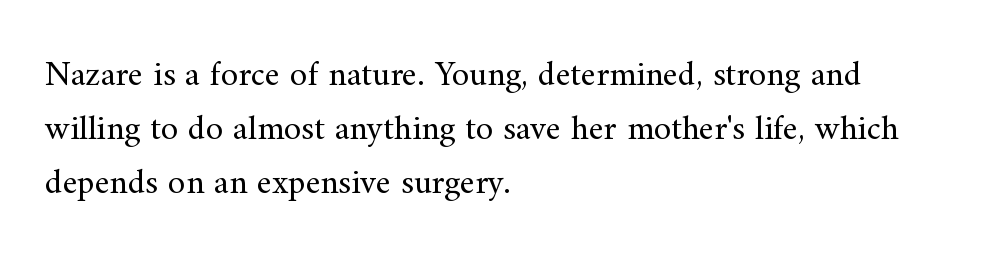
The image shows 35 px regular-weight serif type, upright; set left-aligned, normal line spacing (1.55x), normal letter spacing, not underlined; medium stroke contrast and a small x-height.
